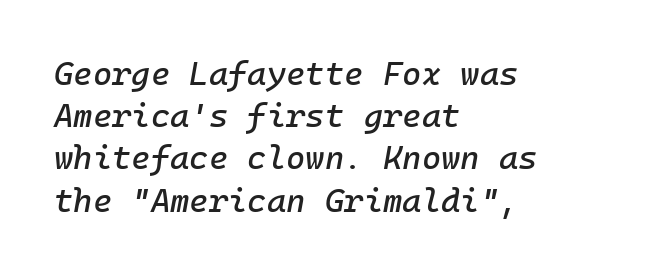
The image shows 33 px text type, italic (leaning right); set left-aligned, normal line spacing (1.28x), normal letter spacing, not underlined; low stroke contrast and a medium x-height.
